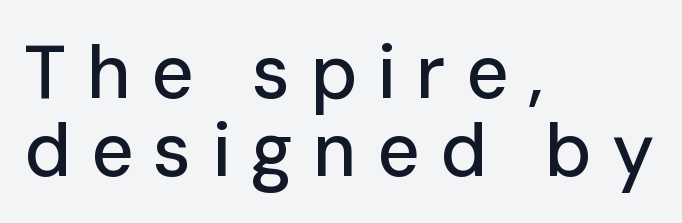
The designer went with a sans here, leaving each stem footless. The rendering uses natural spacing where letterforms have individual widths. Words float on clear page, feet unadorned. The typesetter chose a ragged-right arrangement here. If you drew a line through each stem, it would be perfectly vertical.
